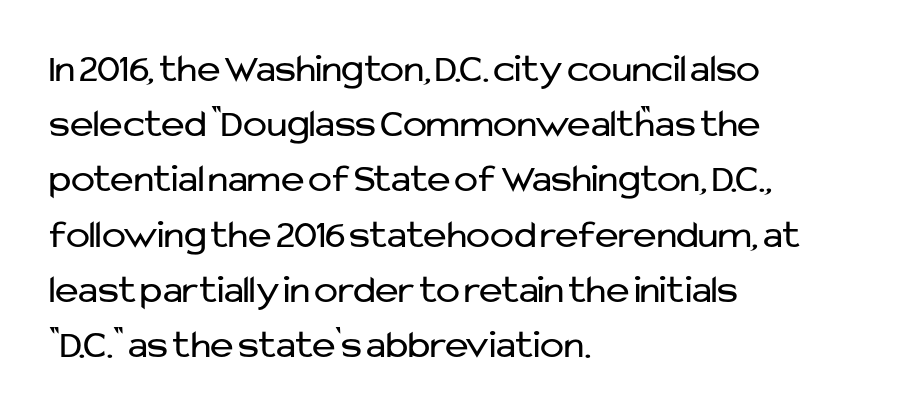
{"serif": "no", "italic": "no", "bold": "no", "weight": "regular", "width": "normal", "stroke_contrast": "low", "x_height": "medium", "monospaced": "no", "underline": "no", "align": "left", "line_spacing": "normal", "line_spacing_ratio": 1.38, "letter_spacing": "normal", "letter_spacing_em": 0.0, "glyph_px": 40}
